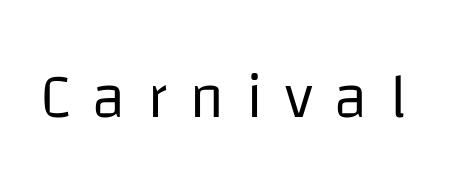
{"serif": "no", "italic": "no", "bold": "no", "weight": "regular", "width": "normal", "stroke_contrast": "low", "x_height": "large", "monospaced": "no", "underline": "no", "letter_spacing": "wide", "letter_spacing_em": 0.35, "glyph_px": 62}
